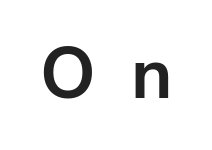
{"serif": "no", "italic": "no", "bold": "yes", "weight": "bold", "width": "normal", "stroke_contrast": "low", "x_height": "medium", "monospaced": "no", "underline": "no", "letter_spacing": "wide", "letter_spacing_em": 0.49, "glyph_px": 71}
